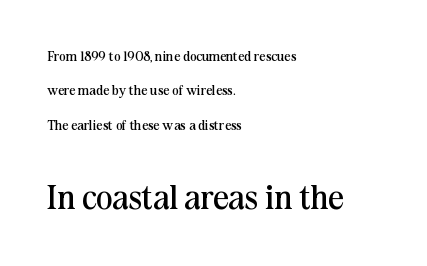
Q: Is the text bold? A: No.
Q: Is the text italic (slanted)? A: No, it is upright.
Q: Is the typeface a serif or a sans-serif typeface? A: Serif.
Q: Is the text underlined? A: No.
Q: How is the paragraph aligned? A: Left-aligned.
Q: Is the spacing between letters normal or unusually wide? A: Normal.
Q: Is the spacing between lines tight, normal or loose? A: Loose.
Q: Which block of text is set in a larger size, the first (top) or the second (bottom)? A: The second (bottom) one.
Q: Width (condensed, normal, or wide)? A: Normal.
Q: Stroke contrast? A: Medium.
Q: x-height? A: Medium.
Q: Monospaced? A: No.
